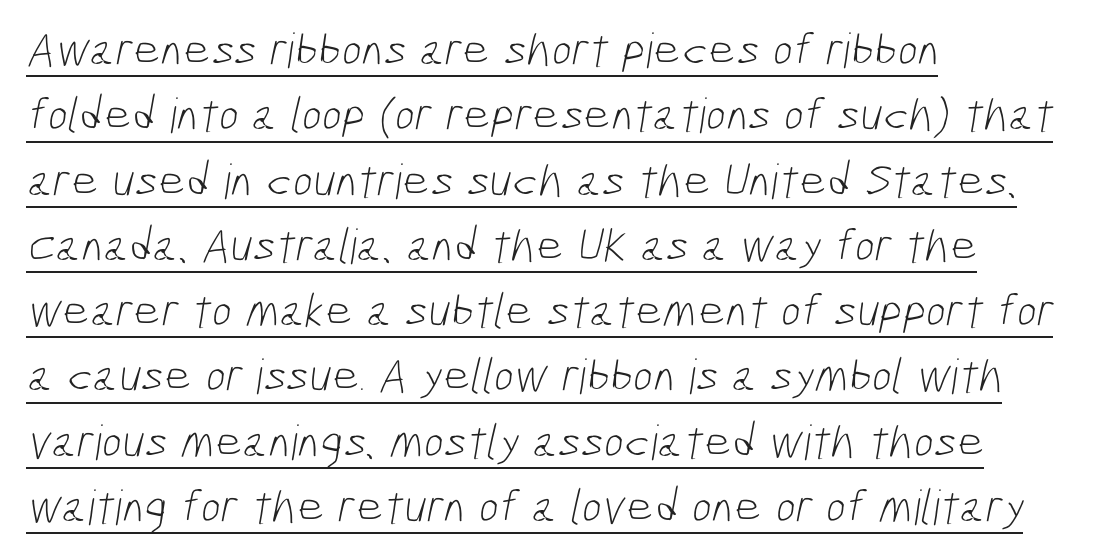
The image shows 48 px light, condensed sans-serif type; set left-aligned, normal line spacing (1.36x), normal letter spacing, underlined; low stroke contrast and a medium x-height.
